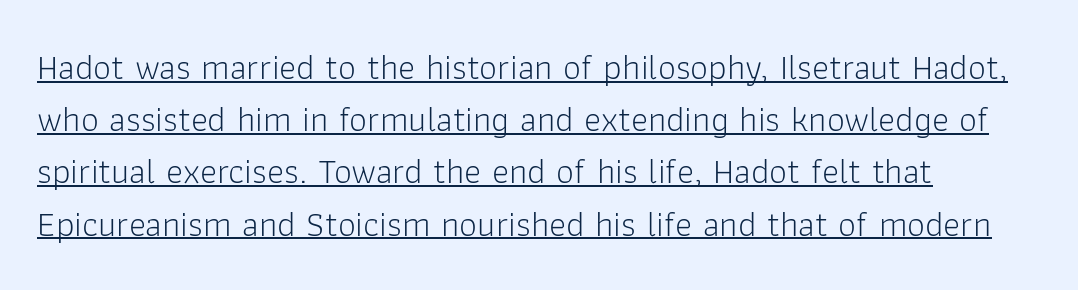
Q: Is the text bold? A: No.
Q: Is the text italic (slanted)? A: No, it is upright.
Q: Is the typeface a serif or a sans-serif typeface? A: Sans-serif.
Q: Is the text underlined? A: Yes.
Q: How is the paragraph aligned? A: Left-aligned.
Q: Is the spacing between letters normal or unusually wide? A: Normal.
Q: Is the spacing between lines tight, normal or loose? A: Normal.
Q: Width (condensed, normal, or wide)? A: Normal.
Q: Stroke contrast? A: Low.
Q: x-height? A: Medium.
Q: Monospaced? A: No.
